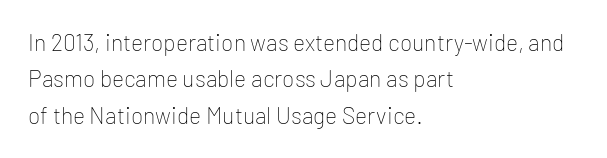
Compared with typical paragraphs, the rows here are spaced about the same. The letterforms sit at book weight or below. Ascenders rise straight up at ninety degrees. The lines are quadded left. Check the space under the baseline: it is left empty. Tracking value appears to be zero — textbook default spacing.
